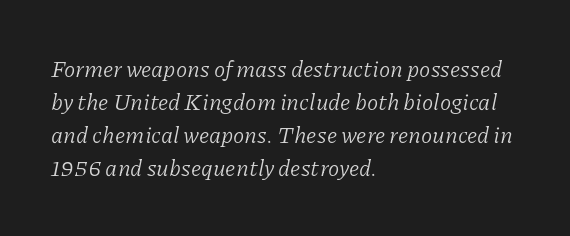
The image shows 23 px text type, italic (leaning right); set left-aligned, normal line spacing (1.44x), normal letter spacing, not underlined.
